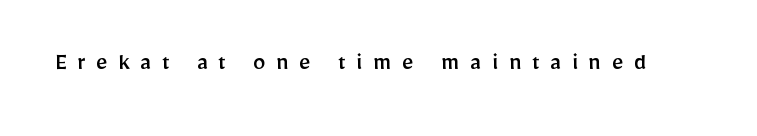
No word sits above an underline. Loose tracking; the words dissolve into strings of separated letters. Upright lettering throughout.
